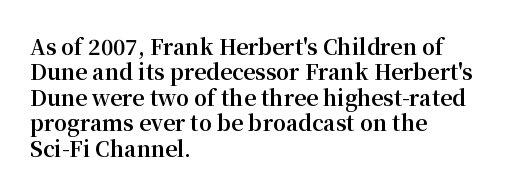
The image shows 21 px bold type, upright; set left-aligned, line spacing 1.21x, normal letter spacing, not underlined.
